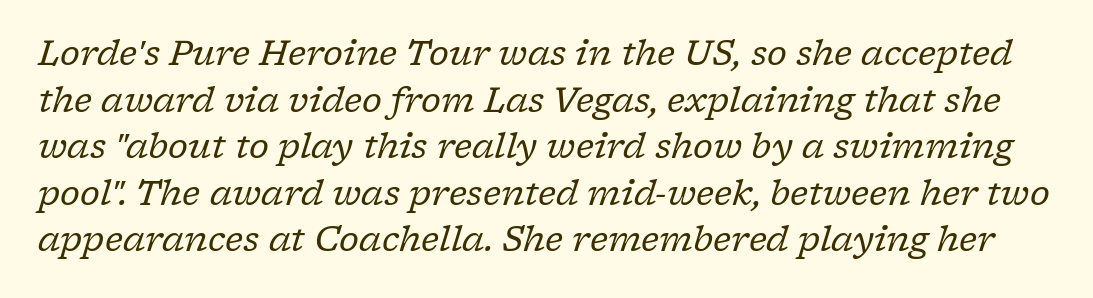
Look at the tracking — it's just the regular setting, nothing added. The font is comparable to plain body text, perhaps lighter. The whole block is typeset with a tilt. Each letter keeps its own natural width here, so spacing adapts to shape. Compared with typical paragraphs, the rows here are spaced about the same.
